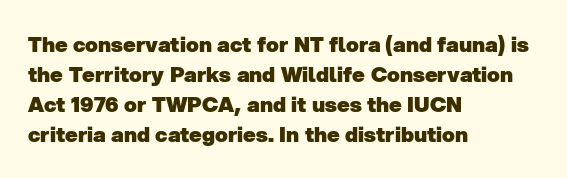
{"bold": "yes", "underline": "no", "align": "left", "line_spacing": "normal", "line_spacing_ratio": 1.43, "letter_spacing": "normal", "letter_spacing_em": 0.0, "glyph_px": 21}
